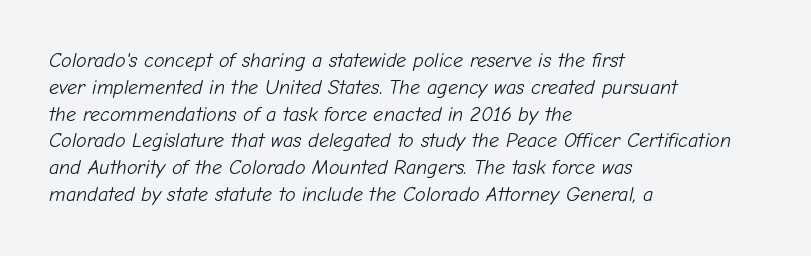
{"italic": "yes", "lean": "right", "slant_degrees": 12, "bold": "no", "underline": "no", "align": "left", "line_spacing": "normal", "line_spacing_ratio": 1.34, "letter_spacing": "normal", "letter_spacing_em": 0.0, "glyph_px": 20}
